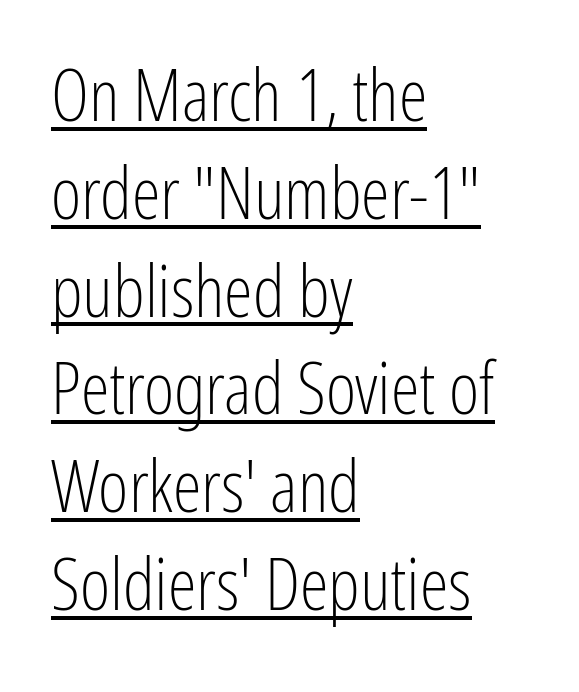
The image shows 73 px light, condensed sans-serif type, upright; set left-aligned, normal line spacing (1.34x), normal letter spacing, underlined; low stroke contrast and a medium x-height.
